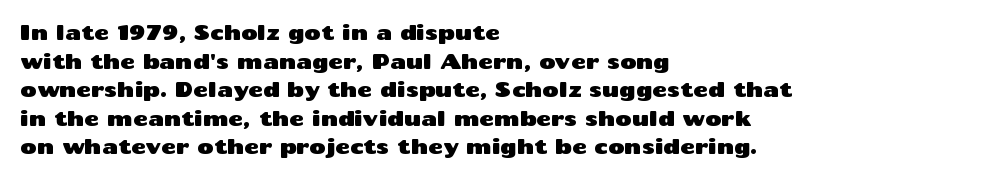
Every character sits straight up, as roman type does. The glyphs are unaccompanied by any horizontal stroke below them. Normally led — the rows are evenly, conventionally spaced. If you drew a ruler down the left edge, every line would touch it. The type is set solid horizontally, with unmodified tracking.
